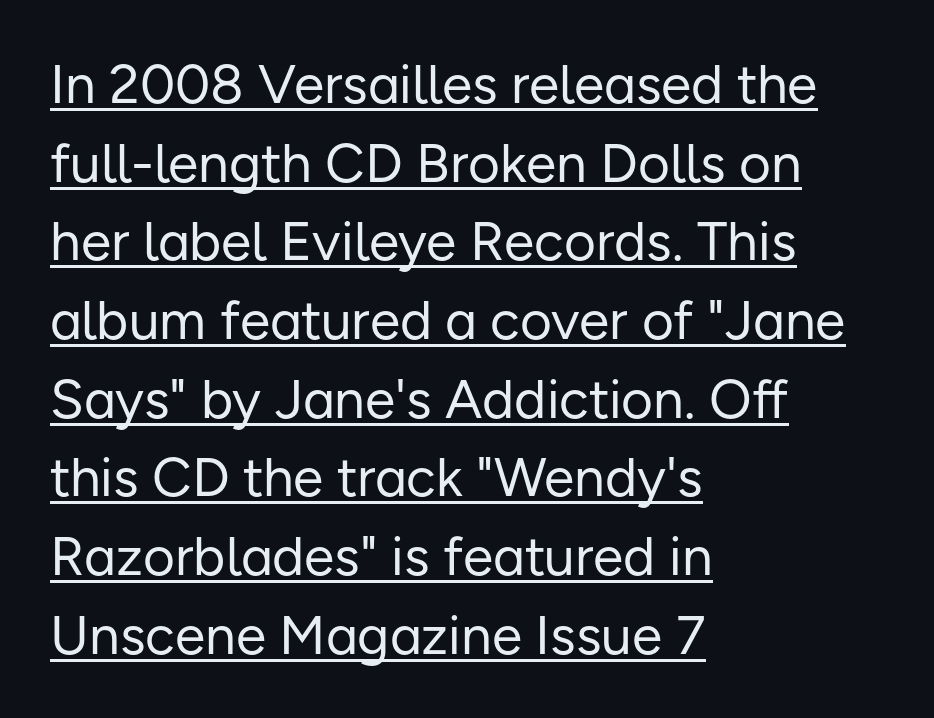
The block of text has a typical density, with ordinary space between rows. Observe the absence of serifs on each vertical stroke in this sample. Tracking here is standard; glyphs follow each other at the usual distance. The rag falls on the right side of this text block.
